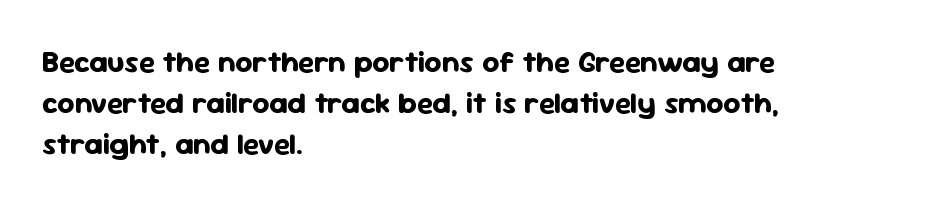
Q: Is the text bold? A: Yes.
Q: Is the text italic (slanted)? A: No, it is upright.
Q: Is the typeface a serif or a sans-serif typeface? A: Sans-serif.
Q: Is the text underlined? A: No.
Q: How is the paragraph aligned? A: Left-aligned.
Q: Is the spacing between letters normal or unusually wide? A: Normal.
Q: Is the spacing between lines tight, normal or loose? A: Normal.
Q: Width (condensed, normal, or wide)? A: Normal.
Q: Stroke contrast? A: Low.
Q: x-height? A: Medium.
Q: Monospaced? A: No.
